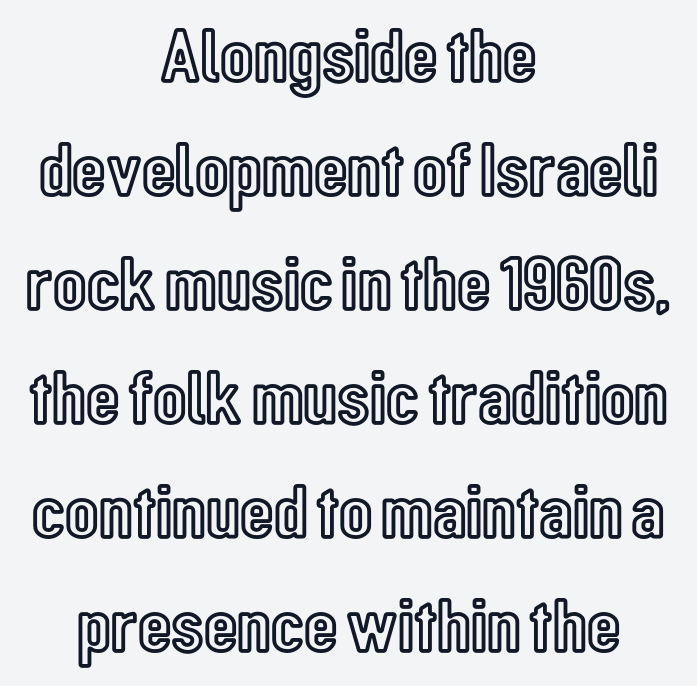
The image shows 77 px condensed type, upright; set centered, normal line spacing (1.48x), normal letter spacing, not underlined; a medium x-height.
